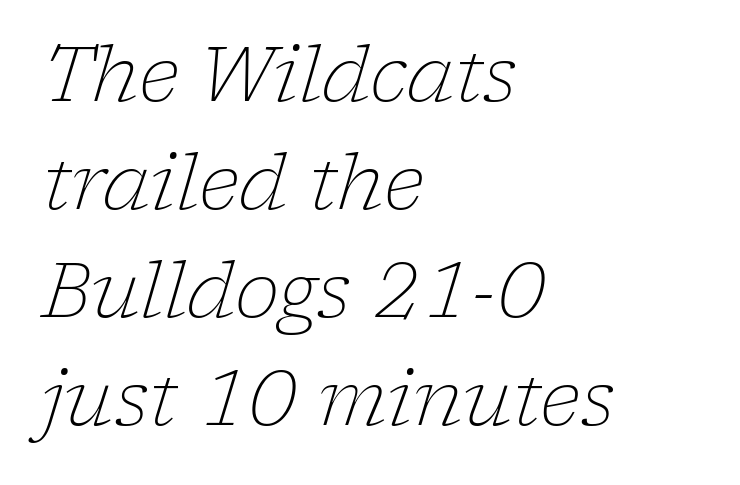
Q: Is the text bold? A: No.
Q: Is the text italic (slanted)? A: Yes, it leans right by about 17 degrees.
Q: Is the typeface a serif or a sans-serif typeface? A: Serif.
Q: Is the text underlined? A: No.
Q: How is the paragraph aligned? A: Left-aligned.
Q: Is the spacing between letters normal or unusually wide? A: Normal.
Q: Is the spacing between lines tight, normal or loose? A: Normal.
Q: Width (condensed, normal, or wide)? A: Normal.
Q: Stroke contrast? A: Low.
Q: x-height? A: Medium.
Q: Monospaced? A: No.
